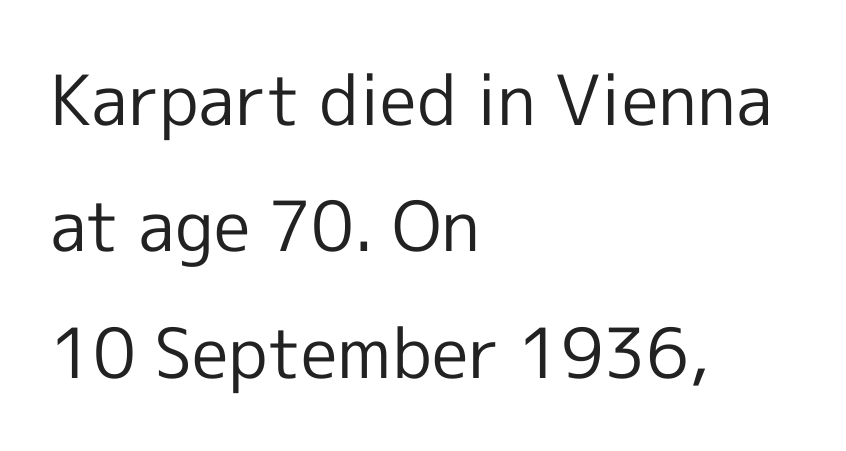
{"serif": "no", "italic": "no", "bold": "no", "weight": "regular", "width": "normal", "x_height": "medium", "monospaced": "no", "underline": "no", "align": "left", "line_spacing_ratio": 1.83, "letter_spacing": "normal", "letter_spacing_em": 0.0, "glyph_px": 69}
